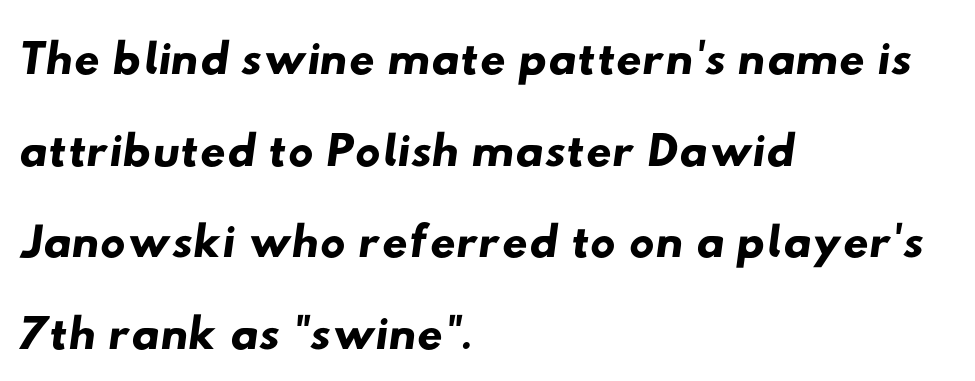
Q: Is the typeface a serif or a sans-serif typeface? A: Sans-serif.
Q: Is the text underlined? A: No.
Q: How is the paragraph aligned? A: Left-aligned.
Q: Is the spacing between letters normal or unusually wide? A: Normal.
Q: Is the spacing between lines tight, normal or loose? A: Normal.
Q: Width (condensed, normal, or wide)? A: Wide.
Q: Stroke contrast? A: Low.
Q: x-height? A: Small.
Q: Monospaced? A: No.
